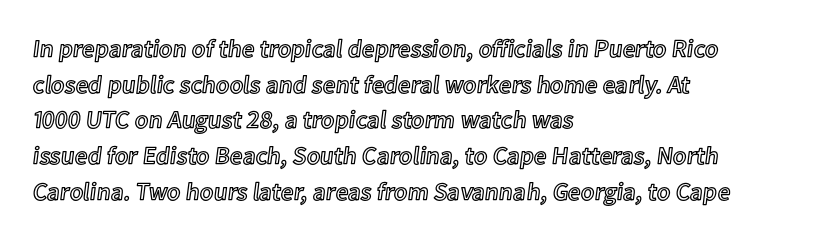
{"underline": "no", "align": "left", "line_spacing": "normal", "line_spacing_ratio": 1.43, "letter_spacing": "normal", "letter_spacing_em": 0.0, "glyph_px": 25}
